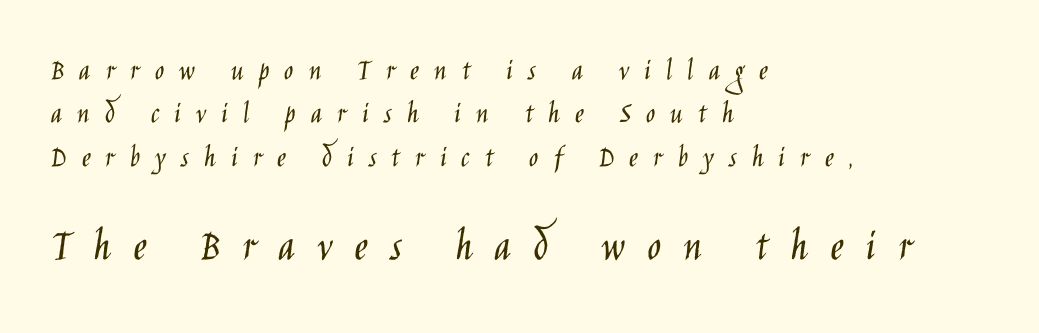
The image shows 46 px light, condensed sans-serif type; set left-aligned, normal line spacing (1.4x), unusually wide letter spacing (+0.48 em), not underlined; the second (bottom) block is 1.48x larger; low stroke contrast and a large x-height.
